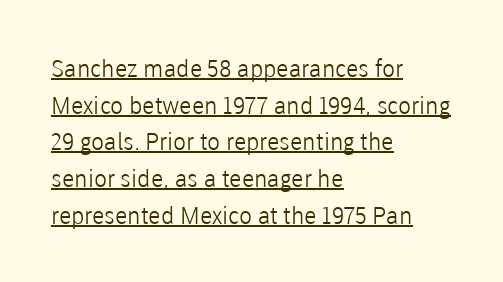
Q: Is the text bold? A: No.
Q: Is the text italic (slanted)? A: No, it is upright.
Q: Is the text underlined? A: Yes.
Q: How is the paragraph aligned? A: Left-aligned.
Q: Is the spacing between letters normal or unusually wide? A: Normal.
Q: Is the spacing between lines tight, normal or loose? A: Normal.
